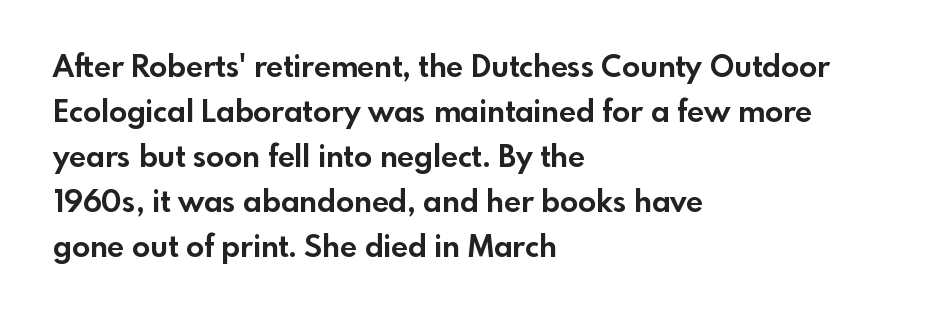
Here the designer chose a conventional face with non-uniform glyph widths. Where is the straight margin? On the left. Only glyphs here, with clear space below each row. Letterform terminals end flat and unadorned throughout the passage. Normally led — the rows are evenly, conventionally spaced. Set as a true bold cut, around the 700 mark.
